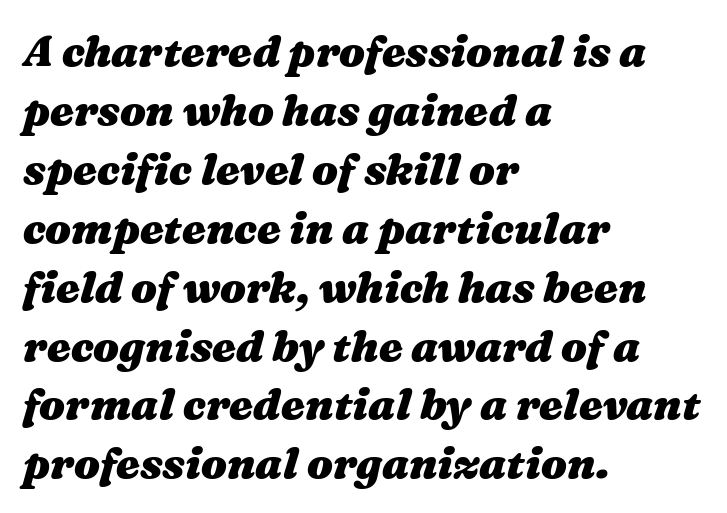
{"italic": "yes", "lean": "right", "slant_degrees": 16, "bold": "yes", "weight": "heavy", "width": "wide", "stroke_contrast": "medium", "x_height": "medium", "monospaced": "no", "underline": "no", "align": "left", "line_spacing": "normal", "line_spacing_ratio": 1.37, "letter_spacing": "normal", "letter_spacing_em": 0.0, "glyph_px": 43}
